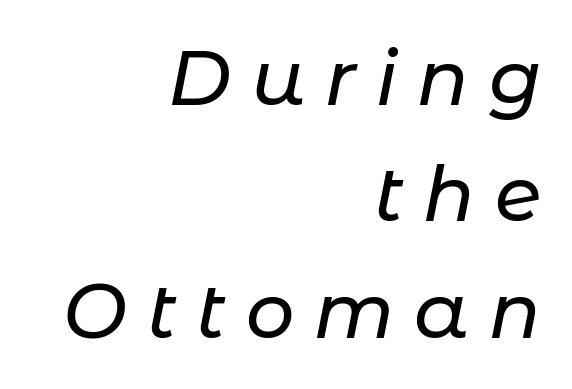
{"italic": "yes", "lean": "right", "slant_degrees": 11, "width": "normal", "stroke_contrast": "low", "x_height": "medium", "monospaced": "no", "underline": "no", "align": "right", "line_spacing": "normal", "line_spacing_ratio": 1.53, "letter_spacing": "wide", "letter_spacing_em": 0.26, "glyph_px": 76}
